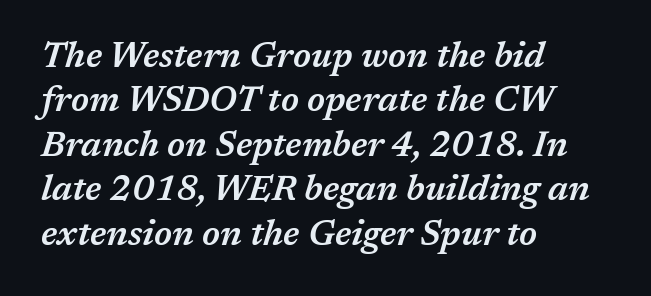
Q: Is the text bold? A: Semi-bold.
Q: Is the text italic (slanted)? A: Yes, it leans right by about 17 degrees.
Q: Is the text underlined? A: No.
Q: How is the paragraph aligned? A: Left-aligned.
Q: Is the spacing between letters normal or unusually wide? A: Normal.
Q: Is the spacing between lines tight, normal or loose? A: Normal.
Q: Width (condensed, normal, or wide)? A: Normal.
Q: Stroke contrast? A: Medium.
Q: x-height? A: Medium.
Q: Monospaced? A: No.
